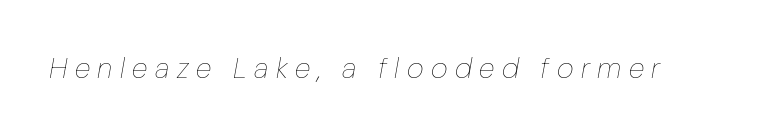
Q: Is the text bold? A: No.
Q: Is the text italic (slanted)? A: Yes, it leans right by about 10 degrees.
Q: Is the text underlined? A: No.
Q: Is the spacing between letters normal or unusually wide? A: Unusually wide.
Q: Width (condensed, normal, or wide)? A: Normal.
Q: Stroke contrast? A: Low.
Q: x-height? A: Medium.
Q: Monospaced? A: No.
